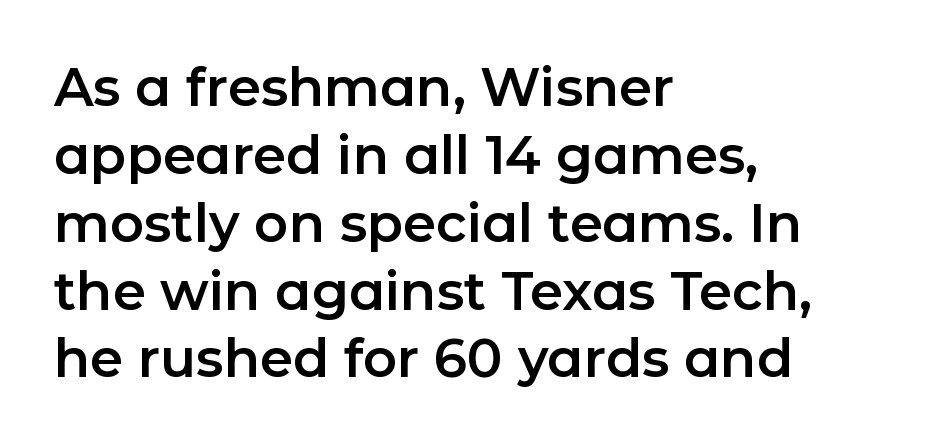
Q: Is the text italic (slanted)? A: No, it is upright.
Q: Is the typeface a serif or a sans-serif typeface? A: Sans-serif.
Q: Is the text underlined? A: No.
Q: How is the paragraph aligned? A: Left-aligned.
Q: Is the spacing between letters normal or unusually wide? A: Normal.
Q: Is the spacing between lines tight, normal or loose? A: Normal.
Q: Width (condensed, normal, or wide)? A: Normal.
Q: Stroke contrast? A: Low.
Q: x-height? A: Medium.
Q: Monospaced? A: No.
